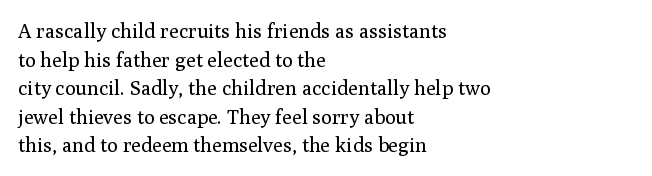
Honestly, the letter spacing is just normal — you wouldn't notice it. Every row of glyphs begins at an identical x-position on the left. The lettering holds an erect, upright posture throughout. A typesetter would call this leading conventional body-copy spacing.
